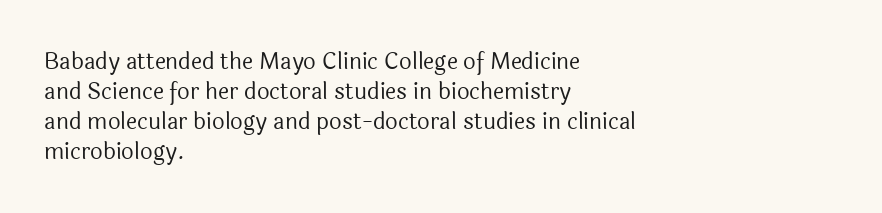
Q: Is the text bold? A: No.
Q: Is the text italic (slanted)? A: No, it is upright.
Q: Is the text underlined? A: No.
Q: How is the paragraph aligned? A: Left-aligned.
Q: Is the spacing between letters normal or unusually wide? A: Normal.
Q: Is the spacing between lines tight, normal or loose? A: Normal.
